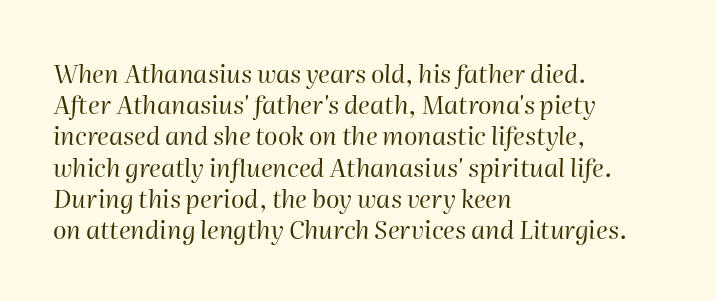
{"italic": "yes", "lean": "right", "slant_degrees": 2, "bold": "no", "underline": "no", "align": "left", "line_spacing": "normal", "line_spacing_ratio": 1.25, "letter_spacing": "normal", "letter_spacing_em": 0.0, "glyph_px": 25}
